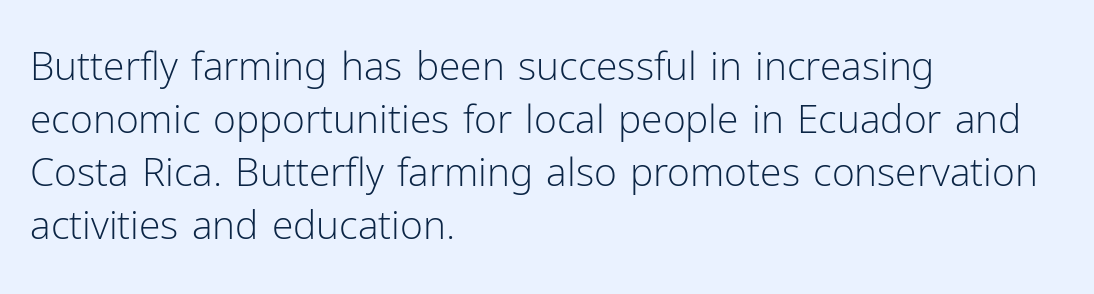
The image shows 39 px light sans-serif type, upright; set left-aligned, normal line spacing (1.36x), normal letter spacing, not underlined; low stroke contrast and a medium x-height.
